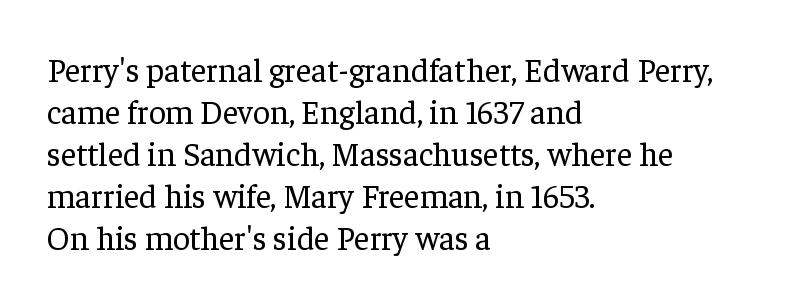
Q: Is the text bold? A: No.
Q: Is the text italic (slanted)? A: No, it is upright.
Q: Is the typeface a serif or a sans-serif typeface? A: Serif.
Q: Is the text underlined? A: No.
Q: How is the paragraph aligned? A: Left-aligned.
Q: Is the spacing between letters normal or unusually wide? A: Normal.
Q: Is the spacing between lines tight, normal or loose? A: Normal.
Q: Width (condensed, normal, or wide)? A: Normal.
Q: Stroke contrast? A: Low.
Q: x-height? A: Medium.
Q: Monospaced? A: No.
